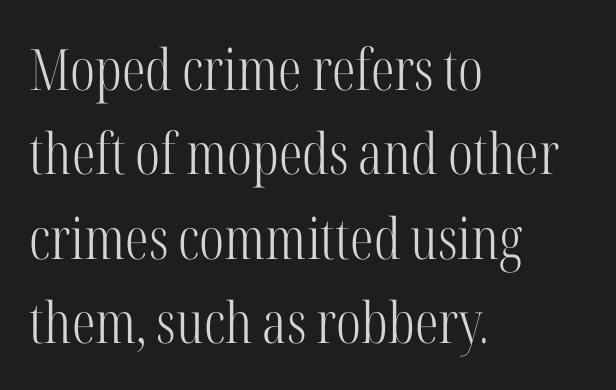
{"serif": "yes", "italic": "no", "bold": "no", "weight": "light", "width": "condensed", "stroke_contrast": "high", "x_height": "medium", "monospaced": "no", "underline": "no", "align": "left", "line_spacing": "normal", "line_spacing_ratio": 1.48, "letter_spacing": "normal", "letter_spacing_em": 0.0, "glyph_px": 57}
